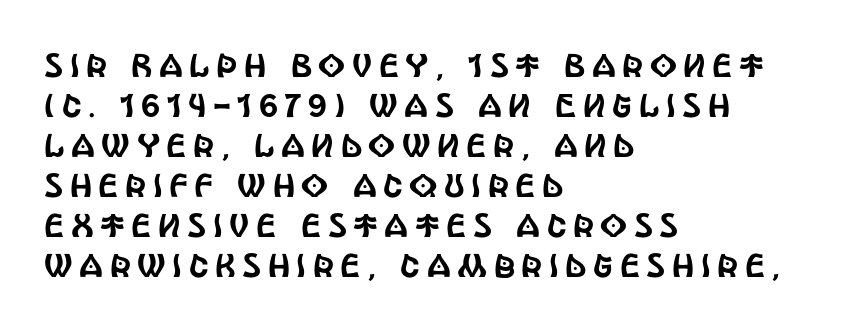
Q: Is the text italic (slanted)? A: No, it is upright.
Q: Is the typeface a serif or a sans-serif typeface? A: Sans-serif.
Q: Is the text underlined? A: No.
Q: How is the paragraph aligned? A: Left-aligned.
Q: Is the spacing between letters normal or unusually wide? A: Unusually wide.
Q: Width (condensed, normal, or wide)? A: Condensed.
Q: x-height? A: Large.
Q: Monospaced? A: No.
